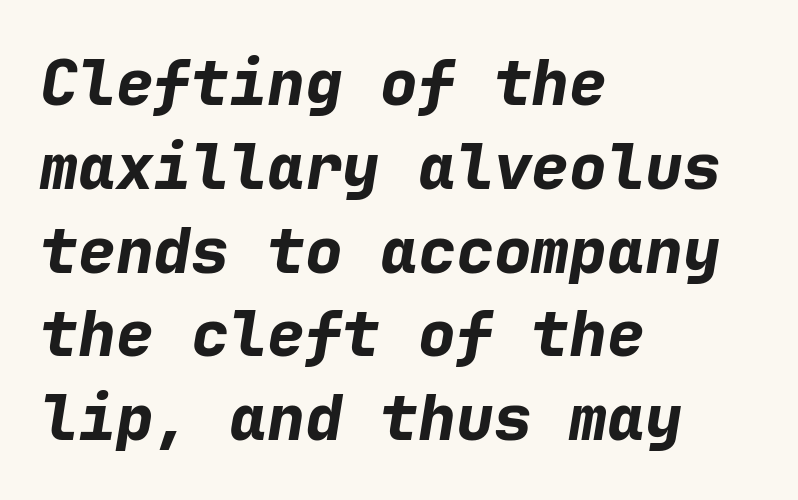
{"italic": "yes", "lean": "right", "slant_degrees": 9, "bold": "yes", "weight": "bold", "width": "normal", "stroke_contrast": "low", "x_height": "medium", "monospaced": "yes", "underline": "no", "align": "left", "line_spacing": "normal", "line_spacing_ratio": 1.33, "letter_spacing": "normal", "letter_spacing_em": 0.0, "glyph_px": 63}
